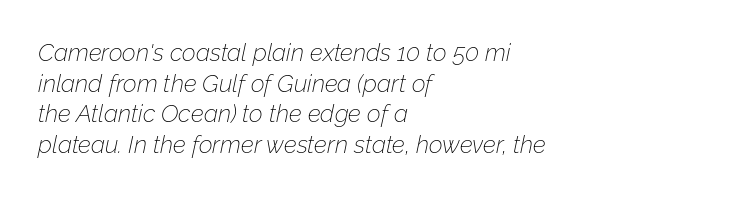
{"italic": "yes", "lean": "right", "slant_degrees": 12, "bold": "no", "underline": "no", "align": "left", "line_spacing": "normal", "line_spacing_ratio": 1.28, "letter_spacing": "normal", "letter_spacing_em": 0.0, "glyph_px": 24}
